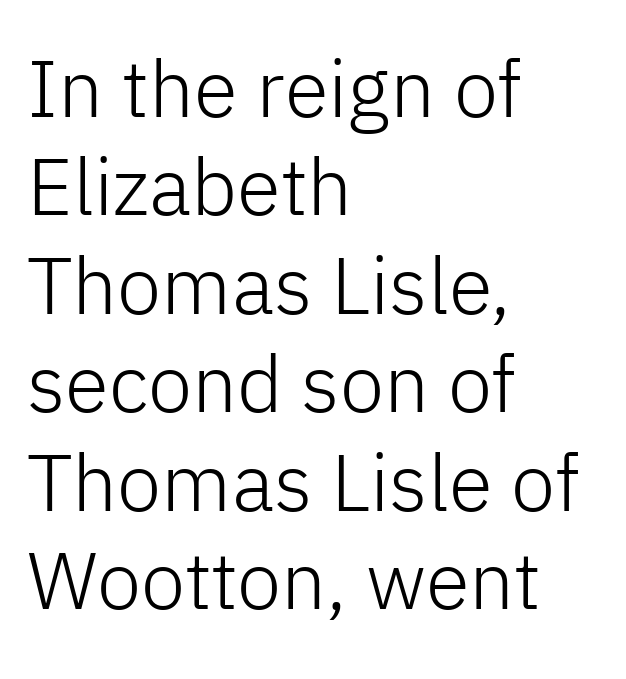
The image shows 80 px light sans-serif type, upright; set left-aligned, line spacing 1.23x, normal letter spacing, not underlined; low stroke contrast and a medium x-height.
